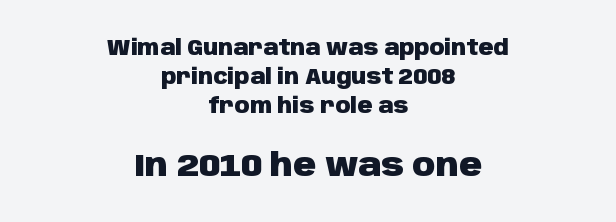
Q: Is the text bold? A: Yes.
Q: Is the text italic (slanted)? A: No, it is upright.
Q: Is the typeface a serif or a sans-serif typeface? A: Sans-serif.
Q: Is the text underlined? A: No.
Q: How is the paragraph aligned? A: Centered.
Q: Is the spacing between letters normal or unusually wide? A: Normal.
Q: Is the spacing between lines tight, normal or loose? A: Normal.
Q: Which block of text is set in a larger size, the first (top) or the second (bottom)? A: The second (bottom) one.
Q: Width (condensed, normal, or wide)? A: Normal.
Q: Stroke contrast? A: Low.
Q: x-height? A: Large.
Q: Monospaced? A: No.
